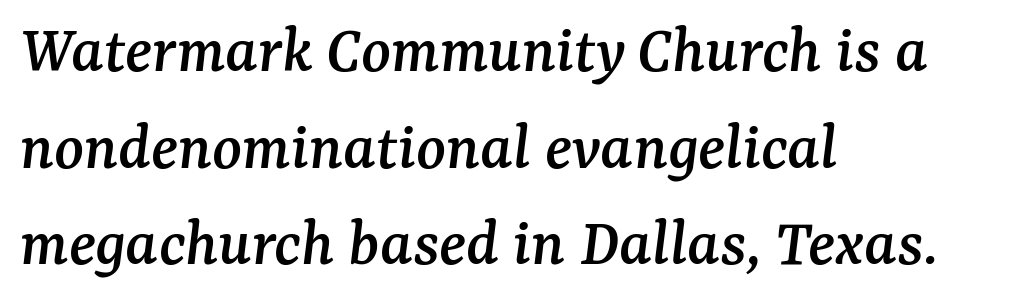
Q: Is the text italic (slanted)? A: Yes, it leans right by about 7 degrees.
Q: Is the typeface a serif or a sans-serif typeface? A: Serif.
Q: Is the text underlined? A: No.
Q: How is the paragraph aligned? A: Left-aligned.
Q: Is the spacing between letters normal or unusually wide? A: Normal.
Q: Is the spacing between lines tight, normal or loose? A: Normal.
Q: Width (condensed, normal, or wide)? A: Normal.
Q: Stroke contrast? A: Medium.
Q: x-height? A: Medium.
Q: Monospaced? A: No.
